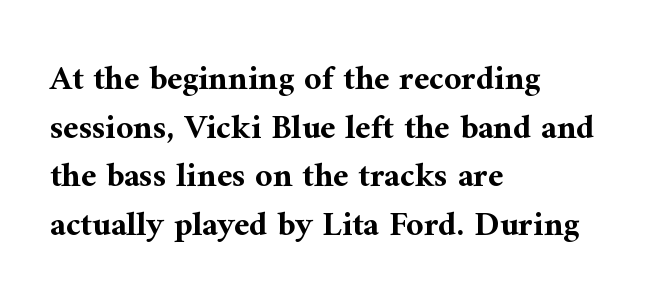
{"serif": "yes", "italic": "no", "bold": "yes", "weight": "bold", "width": "normal", "stroke_contrast": "medium", "x_height": "medium", "monospaced": "no", "underline": "no", "align": "left", "line_spacing": "normal", "line_spacing_ratio": 1.43, "letter_spacing": "normal", "letter_spacing_em": 0.0, "glyph_px": 34}
